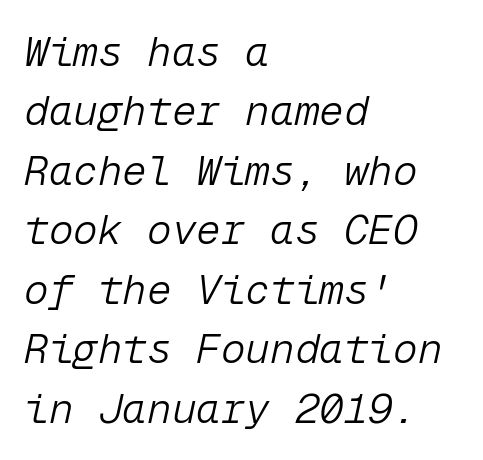
Q: Is the text bold? A: No.
Q: Is the text italic (slanted)? A: Yes, it leans right by about 12 degrees.
Q: Is the text underlined? A: No.
Q: How is the paragraph aligned? A: Left-aligned.
Q: Is the spacing between letters normal or unusually wide? A: Normal.
Q: Is the spacing between lines tight, normal or loose? A: Normal.
Q: Width (condensed, normal, or wide)? A: Normal.
Q: Stroke contrast? A: Low.
Q: x-height? A: Medium.
Q: Monospaced? A: Yes.
